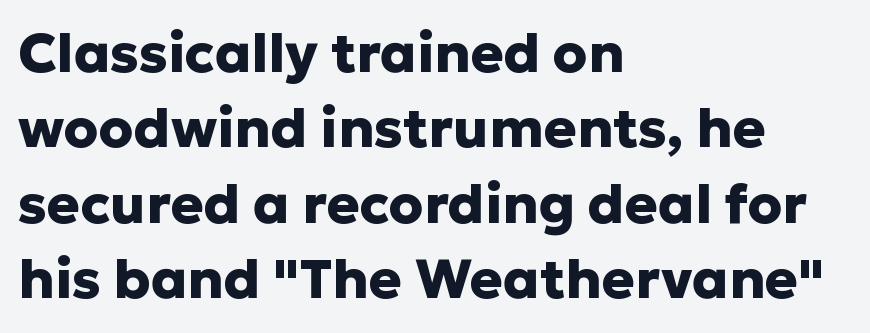
{"serif": "no", "italic": "no", "bold": "yes", "weight": "heavy", "width": "normal", "stroke_contrast": "low", "x_height": "medium", "monospaced": "no", "underline": "no", "align": "left", "line_spacing": "normal", "line_spacing_ratio": 1.37, "letter_spacing": "normal", "letter_spacing_em": 0.0, "glyph_px": 55}
